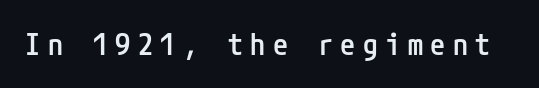
The image shows 30 px semibold, condensed sans-serif type, upright; set unusually wide letter spacing (+0.25 em), not underlined; low stroke contrast and a medium x-height.
